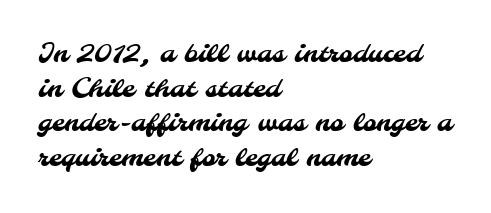
{"underline": "no", "align": "left", "line_spacing": "normal", "line_spacing_ratio": 1.33, "letter_spacing": "normal", "letter_spacing_em": 0.0, "glyph_px": 26}
